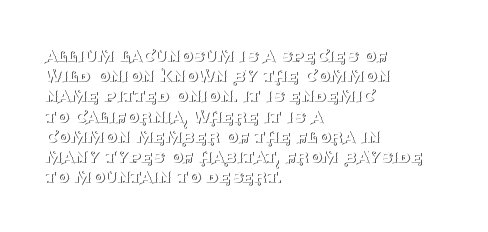
Q: Is the text bold? A: No.
Q: Is the text italic (slanted)? A: No, it is upright.
Q: Is the text underlined? A: No.
Q: How is the paragraph aligned? A: Left-aligned.
Q: Is the spacing between letters normal or unusually wide? A: Normal.
Q: Is the spacing between lines tight, normal or loose? A: Tight.
